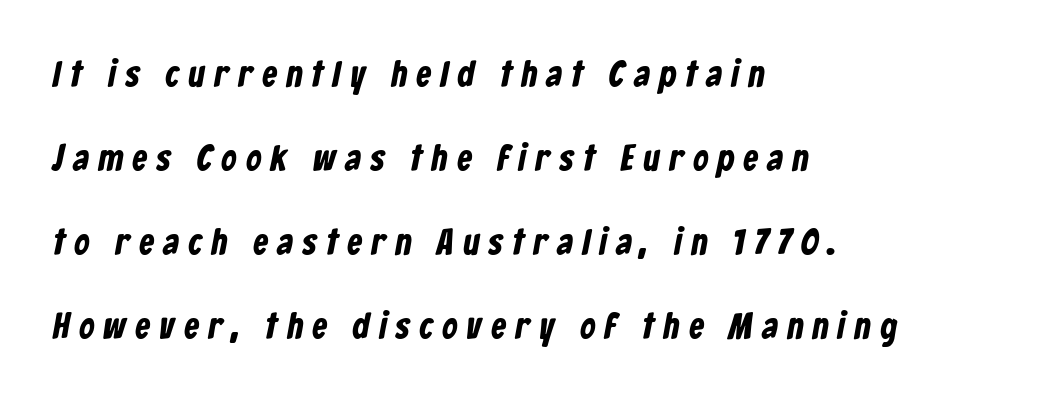
Loosely led — the rows are spread out. The rendering uses a bold face; every stroke is thick and dark. The baseline area is clear. The passage shown is typeset with a sans-serif family. Spacing verdict: proportional, widths tailored to each character.
